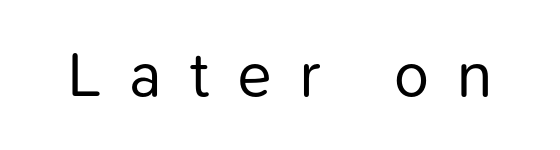
Think of a printed novel: that variable character pitch is what you see here. The horizontal fit of the characters is loose and conspicuously gappy. A bare baseline throughout the passage. Stem width sits at or under what a default text font uses. A typesetter would label this face a sans. This sample uses an upright cut, with every glyph sitting square on the baseline.
